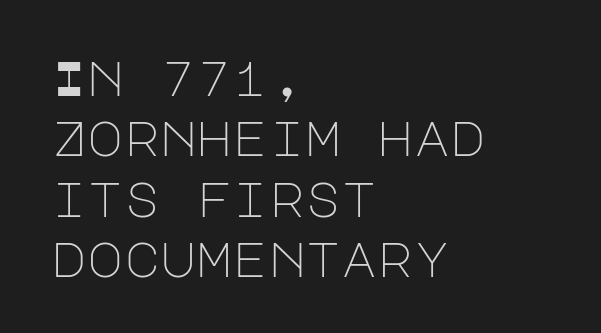
The image shows 49 px light sans-serif type, upright; set left-aligned, line spacing 1.23x, normal letter spacing, not underlined; low stroke contrast and a large x-height.
